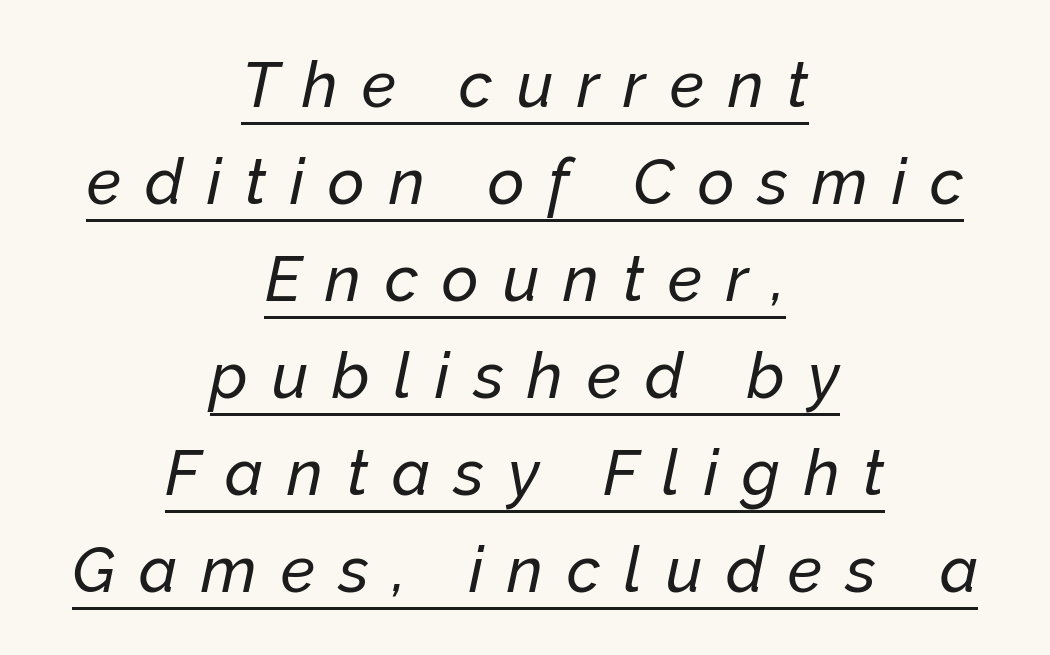
The image shows 63 px text type, italic (leaning right); set centered, normal line spacing (1.54x), unusually wide letter spacing (+0.38 em), underlined; low stroke contrast and a medium x-height.
